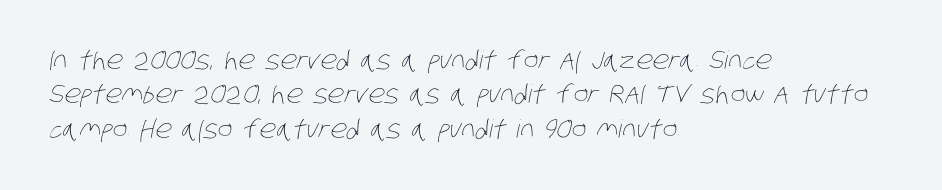
The image shows 25 px text type; set left-aligned, normal line spacing (1.38x), normal letter spacing, not underlined.
